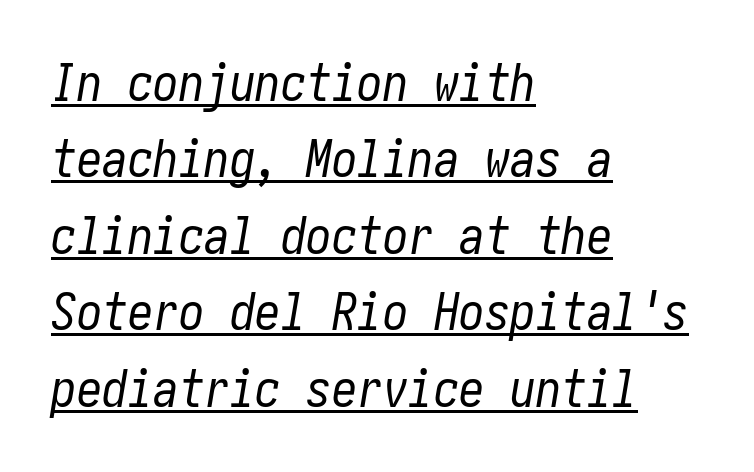
Q: Is the text bold? A: No.
Q: Is the text italic (slanted)? A: Yes, it leans right by about 10 degrees.
Q: Is the text underlined? A: Yes.
Q: How is the paragraph aligned? A: Left-aligned.
Q: Is the spacing between letters normal or unusually wide? A: Normal.
Q: Is the spacing between lines tight, normal or loose? A: Normal.
Q: Width (condensed, normal, or wide)? A: Condensed.
Q: Stroke contrast? A: Low.
Q: x-height? A: Medium.
